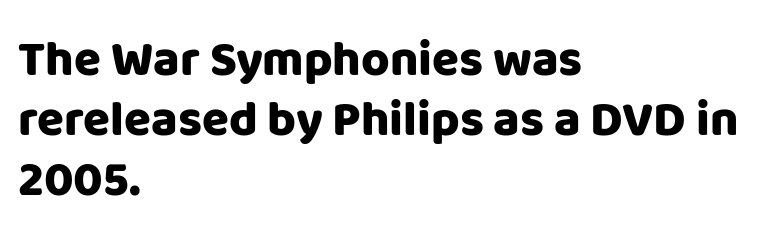
This sample uses an upright cut, with every glyph sitting square on the baseline. Each row of text sits above clean, open space. There is no visible air inserted between adjacent glyphs. The font family rendered here belongs to the sans-serif group. This sample has the flowing, uneven cadence of proportional lettering. Visually the block forms a straight wall on the left and a jagged coastline on the right.
